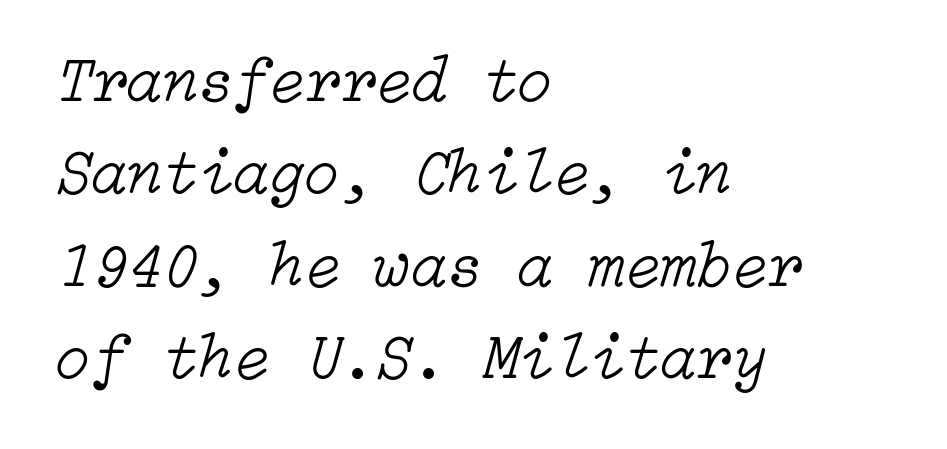
Q: Is the text bold? A: No.
Q: Is the text italic (slanted)? A: Yes, it leans right by about 15 degrees.
Q: Is the text underlined? A: No.
Q: How is the paragraph aligned? A: Left-aligned.
Q: Is the spacing between letters normal or unusually wide? A: Normal.
Q: Is the spacing between lines tight, normal or loose? A: Normal.
Q: Width (condensed, normal, or wide)? A: Normal.
Q: Stroke contrast? A: Low.
Q: x-height? A: Medium.
